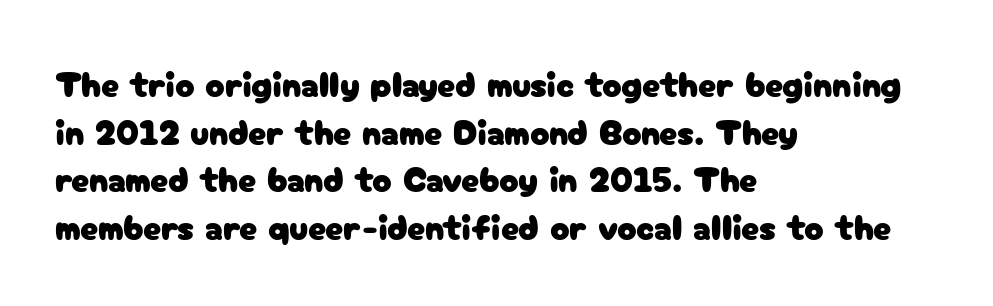
The compositor pushed each line to the left boundary. Decoration check: the copy has no underline. Characters follow at the spacing the type designer built in. A typesetter would mark this as roman, not italic. Notice how descenders clear the ascenders below comfortably — that's standard leading.
